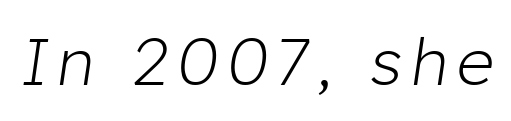
{"italic": "yes", "lean": "right", "slant_degrees": 8, "bold": "no", "weight": "light", "width": "normal", "stroke_contrast": "low", "x_height": "medium", "monospaced": "no", "underline": "no", "glyph_px": 66}
